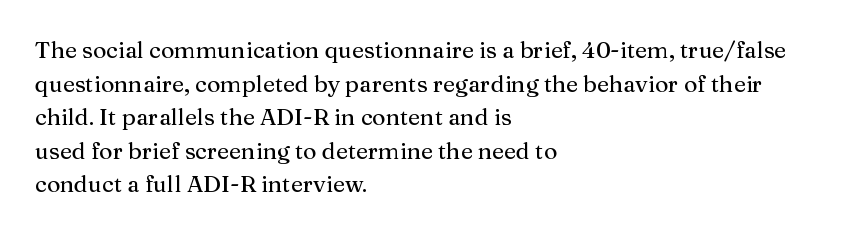
Q: Is the text italic (slanted)? A: No, it is upright.
Q: Is the text underlined? A: No.
Q: How is the paragraph aligned? A: Left-aligned.
Q: Is the spacing between letters normal or unusually wide? A: Normal.
Q: Is the spacing between lines tight, normal or loose? A: Normal.
